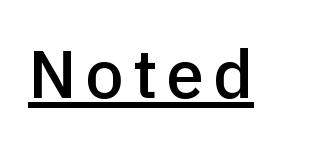
The image shows 68 px semibold sans-serif type, upright; set underlined; a medium x-height.
